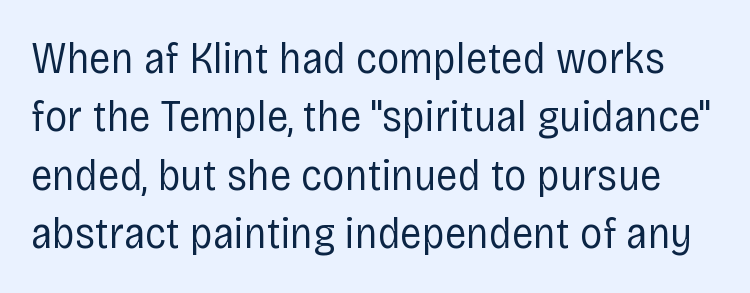
Q: Is the text bold? A: No.
Q: Is the text italic (slanted)? A: No, it is upright.
Q: Is the typeface a serif or a sans-serif typeface? A: Sans-serif.
Q: Is the text underlined? A: No.
Q: Is the spacing between letters normal or unusually wide? A: Normal.
Q: Is the spacing between lines tight, normal or loose? A: Normal.
Q: Width (condensed, normal, or wide)? A: Condensed.
Q: Stroke contrast? A: Low.
Q: x-height? A: Large.
Q: Monospaced? A: No.
